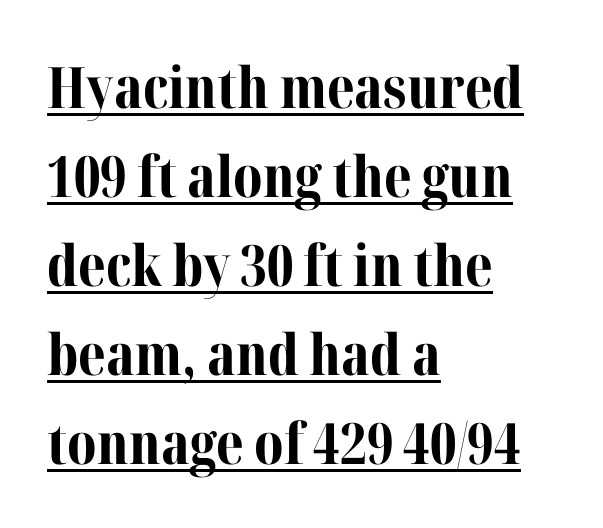
Q: Is the text bold? A: Yes.
Q: Is the text italic (slanted)? A: No, it is upright.
Q: Is the typeface a serif or a sans-serif typeface? A: Serif.
Q: Is the text underlined? A: Yes.
Q: How is the paragraph aligned? A: Left-aligned.
Q: Is the spacing between letters normal or unusually wide? A: Normal.
Q: Is the spacing between lines tight, normal or loose? A: Normal.
Q: Width (condensed, normal, or wide)? A: Normal.
Q: Stroke contrast? A: Medium.
Q: x-height? A: Medium.
Q: Monospaced? A: No.
